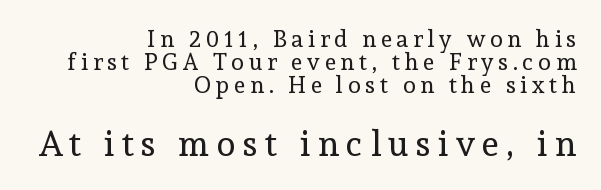
The image shows 35 px regular-weight serif type, upright; set right-aligned, tight line spacing (1.01x), unusually wide letter spacing (+0.21 em), not underlined; the second (bottom) block is 1.52x larger; a medium x-height.
